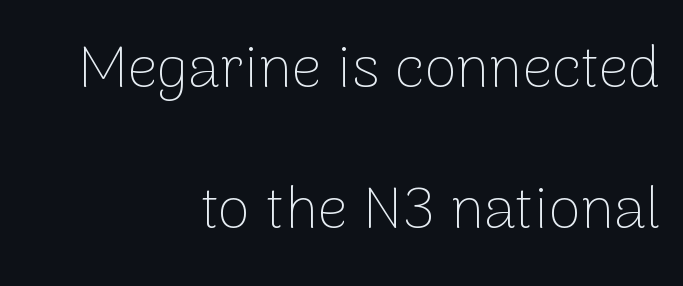
The image shows 59 px thin sans-serif type, upright; set right-aligned, loose line spacing (2.39x), normal letter spacing, not underlined; low stroke contrast and a medium x-height.
